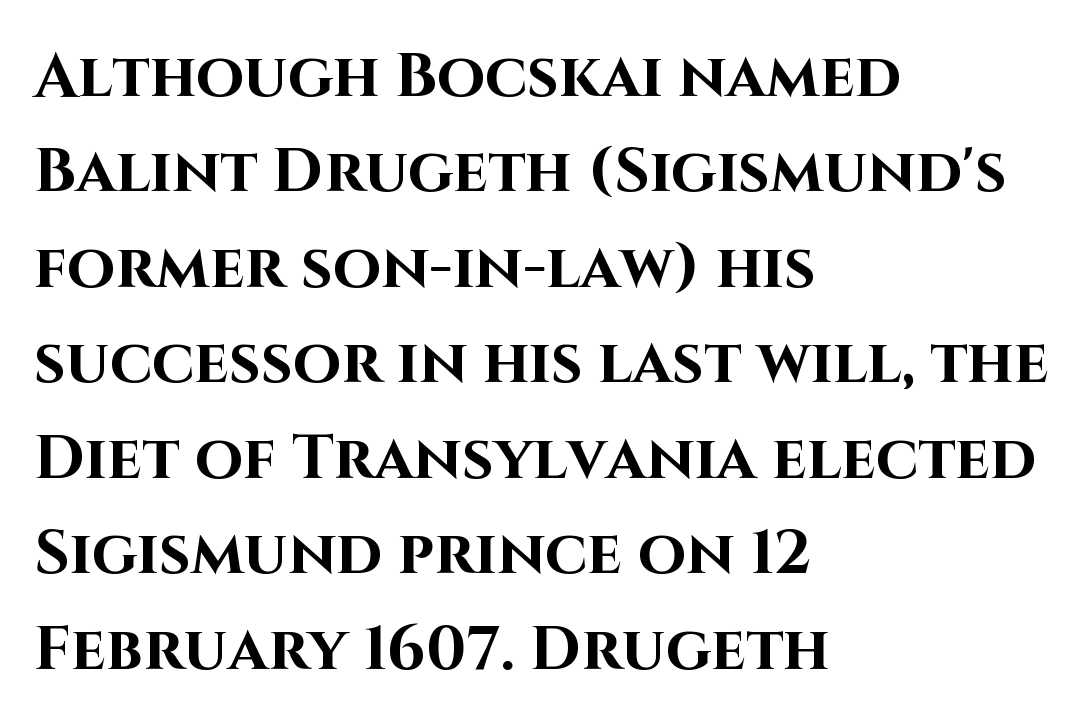
Caption: standard tracking, unaltered. The sample has been set heavy, in full bold. Designer's note — italics off, roman on. The font family rendered here belongs to the sans-serif group.
